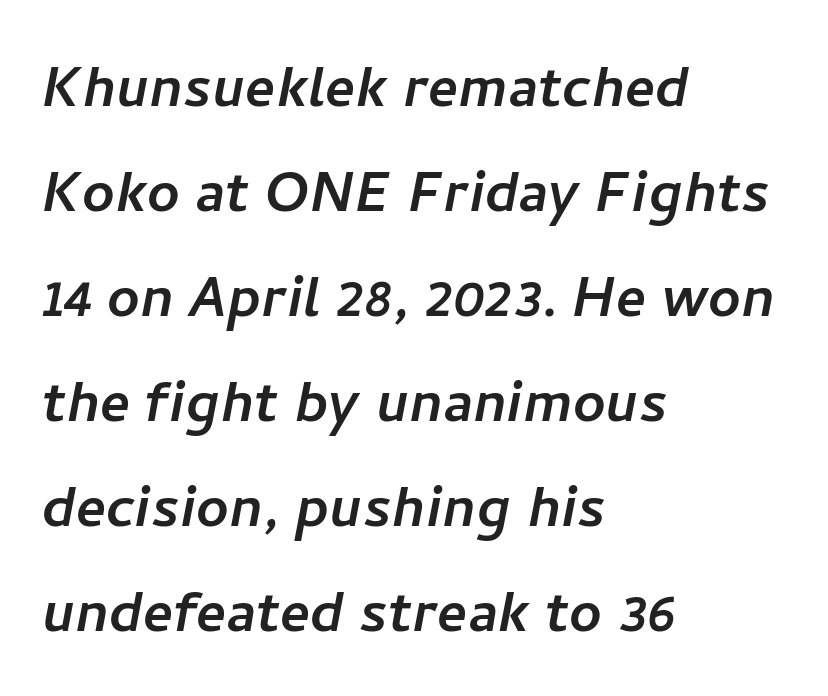
Q: Is the typeface a serif or a sans-serif typeface? A: Sans-serif.
Q: Is the text underlined? A: No.
Q: How is the paragraph aligned? A: Left-aligned.
Q: Is the spacing between letters normal or unusually wide? A: Normal.
Q: Is the spacing between lines tight, normal or loose? A: Normal.
Q: Width (condensed, normal, or wide)? A: Normal.
Q: Stroke contrast? A: Low.
Q: x-height? A: Medium.
Q: Monospaced? A: No.
